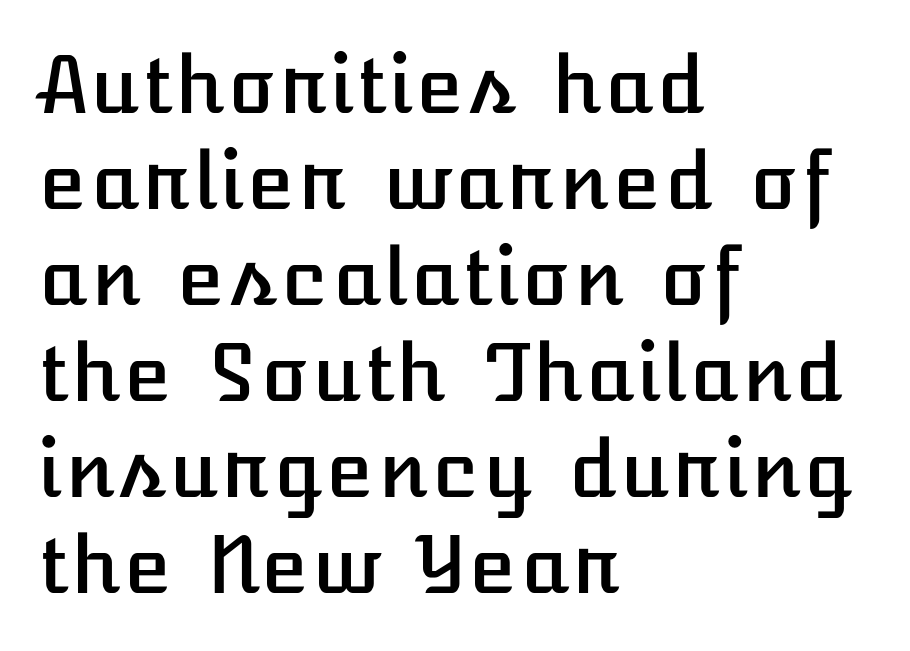
Typeset ragged right — the left edge is the straight one. Glance below the letters and you will spot only blank space. Rendered with straight, roman letterforms. Glyph-to-glyph distance matches everyday printed text.
